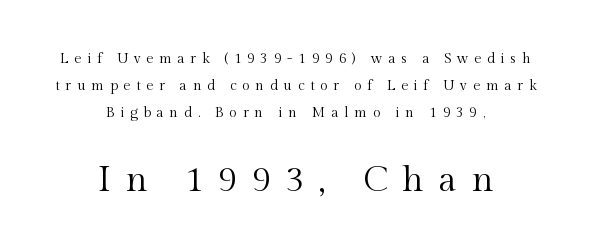
Reading top to bottom, the characters get bigger at the block break. No word sits above an underline. Every stem runs plumb, perpendicular to the baseline. The lines are spread far apart with generous leading.
